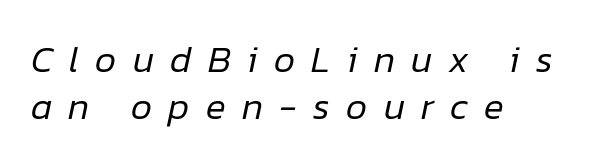
The image shows 37 px regular-weight type, italic (leaning right); set left-aligned, normal line spacing (1.28x), unusually wide letter spacing (+0.44 em), not underlined; low stroke contrast and a medium x-height.
